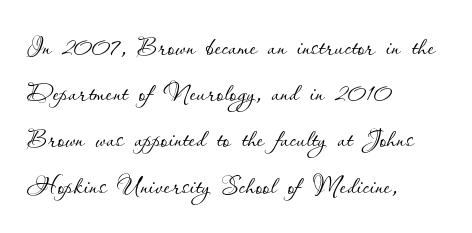
The weight tops out at a normal text grade. This sample uses plain, unmodified letter spacing. Check under the words: just untouched page. Think of a printed novel: that variable character pitch is what you see here. Is there much room between lines? A standard amount, neither cramped nor airy.
